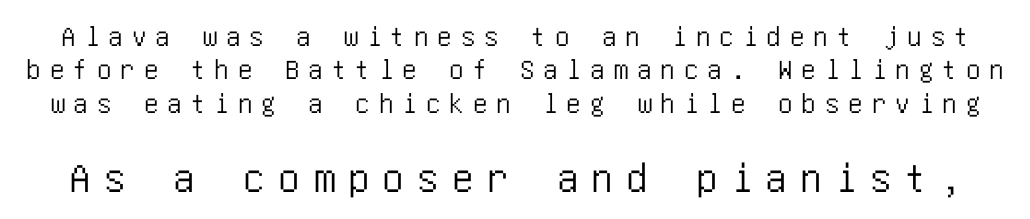
A typesetter would label this face a sans. The letters are spread apart with noticeably loose tracking. In terms of leading, this rendering errs on the cramped side. Small over large — that's the arrangement of the two blocks here. Rendered with straight, roman letterforms.
